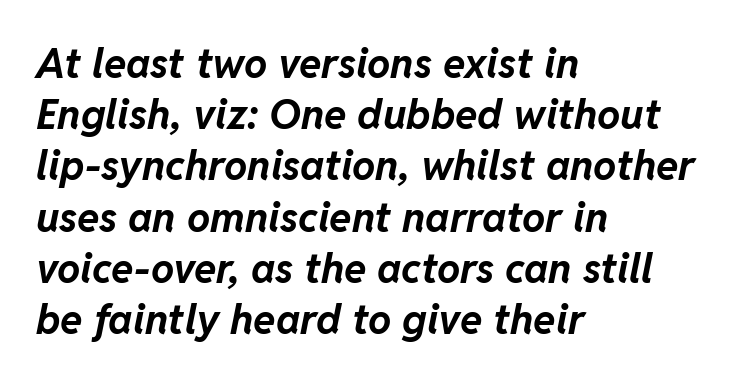
{"italic": "yes", "lean": "right", "slant_degrees": 11, "bold": "yes", "weight": "bold", "width": "normal", "stroke_contrast": "low", "x_height": "medium", "monospaced": "no", "underline": "no", "align": "left", "line_spacing": "normal", "line_spacing_ratio": 1.25, "letter_spacing": "normal", "letter_spacing_em": 0.0, "glyph_px": 41}
